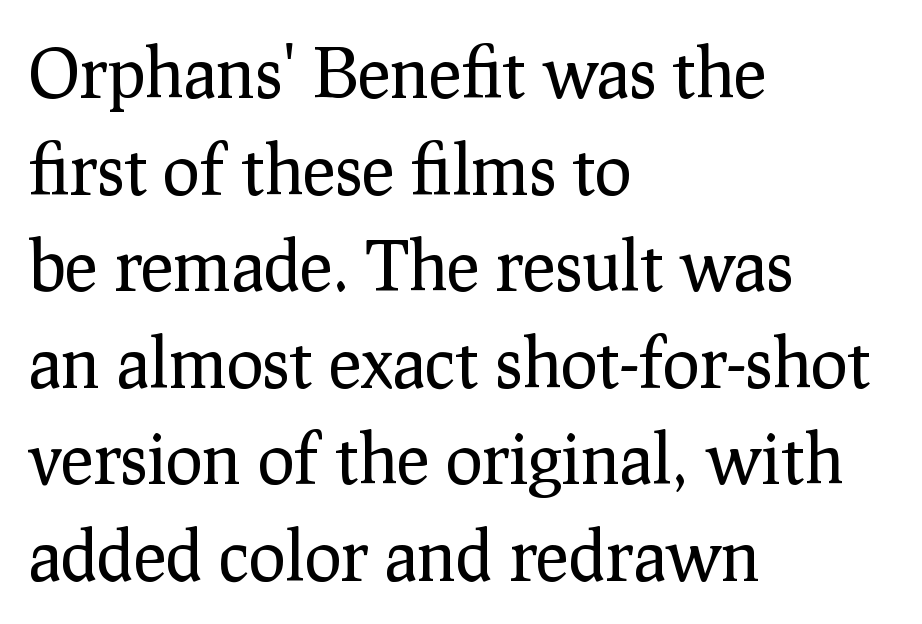
{"serif": "yes", "italic": "no", "bold": "no", "weight": "regular", "width": "normal", "stroke_contrast": "low", "x_height": "medium", "monospaced": "no", "underline": "no", "align": "left", "line_spacing": "normal", "line_spacing_ratio": 1.4, "letter_spacing": "normal", "letter_spacing_em": 0.0, "glyph_px": 69}
